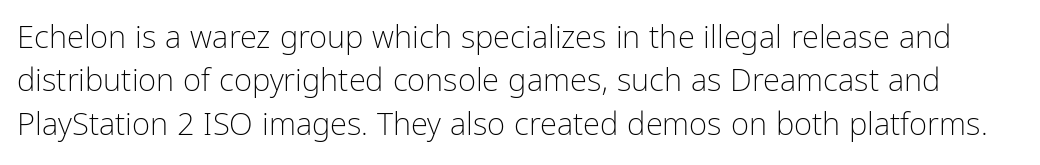
Inter-character spacing is left at the font's built-in metrics. The rendering shows plain stroke endings on the letterforms — a sans-serif design. Regarding leading, the lines here are spaced in the standard way. The typeface has the unassuming heft of standard copy or less. Underlining? Definitely not there.
